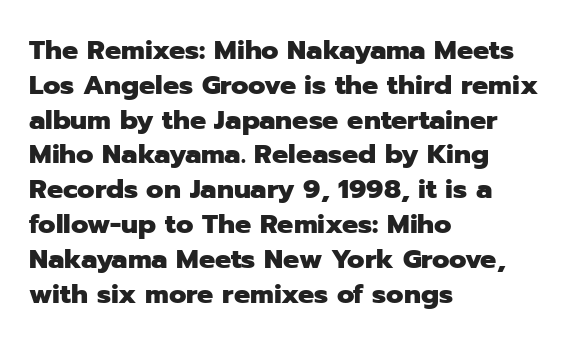
Q: Is the text bold? A: Yes.
Q: Is the text italic (slanted)? A: No, it is upright.
Q: Is the text underlined? A: No.
Q: How is the paragraph aligned? A: Left-aligned.
Q: Is the spacing between letters normal or unusually wide? A: Normal.
Q: Is the spacing between lines tight, normal or loose? A: Normal.
